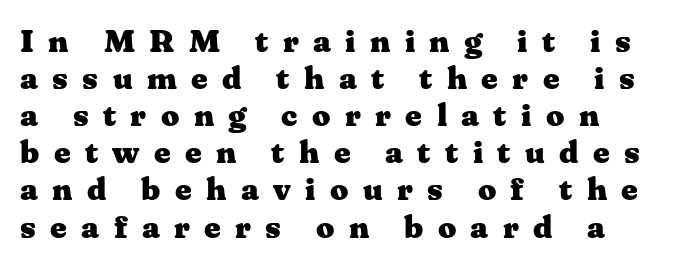
{"serif": "yes", "italic": "no", "bold": "yes", "weight": "heavy", "width": "wide", "stroke_contrast": "medium", "x_height": "medium", "monospaced": "no", "underline": "no", "line_spacing_ratio": 1.16, "letter_spacing": "wide", "letter_spacing_em": 0.45, "glyph_px": 32}
